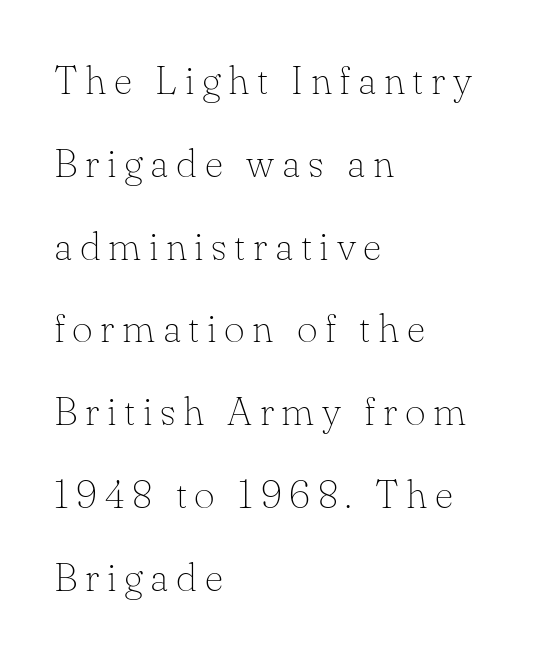
Q: Is the text bold? A: No.
Q: Is the text italic (slanted)? A: No, it is upright.
Q: Is the typeface a serif or a sans-serif typeface? A: Serif.
Q: Is the text underlined? A: No.
Q: How is the paragraph aligned? A: Left-aligned.
Q: Is the spacing between lines tight, normal or loose? A: Loose.
Q: Width (condensed, normal, or wide)? A: Normal.
Q: Stroke contrast? A: Low.
Q: x-height? A: Small.
Q: Monospaced? A: No.
